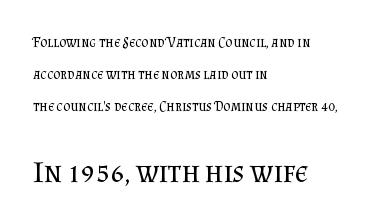
{"serif": "yes", "italic": "no", "bold": "no", "weight": "regular", "width": "normal", "stroke_contrast": "medium", "x_height": "small", "monospaced": "no", "underline": "no", "align": "left", "line_spacing": "loose", "line_spacing_ratio": 2.28, "letter_spacing": "normal", "letter_spacing_em": 0.0, "larger_block": "second", "size_ratio": 2.14, "glyph_px": 30}
